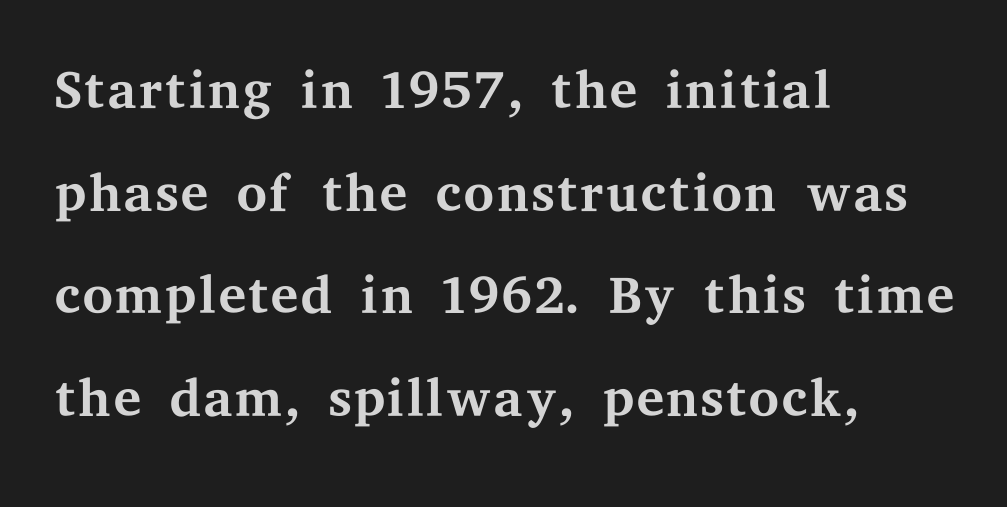
The image shows 79 px regular-weight, wide serif type, upright; set left-aligned, normal line spacing (1.3x), normal letter spacing, not underlined; medium stroke contrast and a medium x-height.
